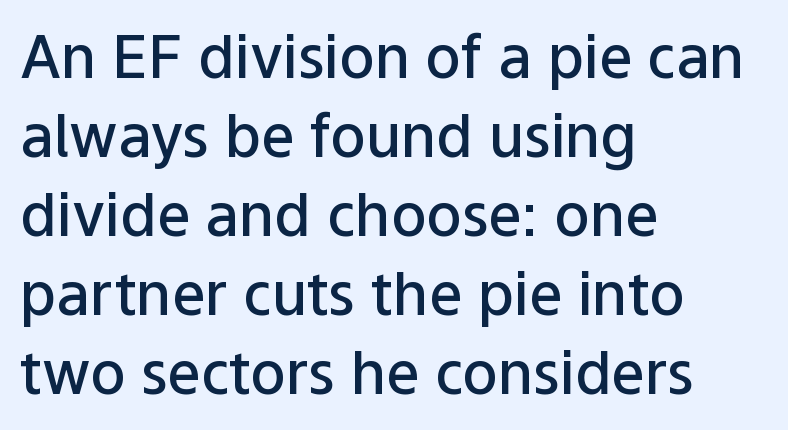
The image shows 59 px semibold sans-serif type, upright; set left-aligned, normal line spacing (1.34x), normal letter spacing, not underlined; low stroke contrast and a medium x-height.
